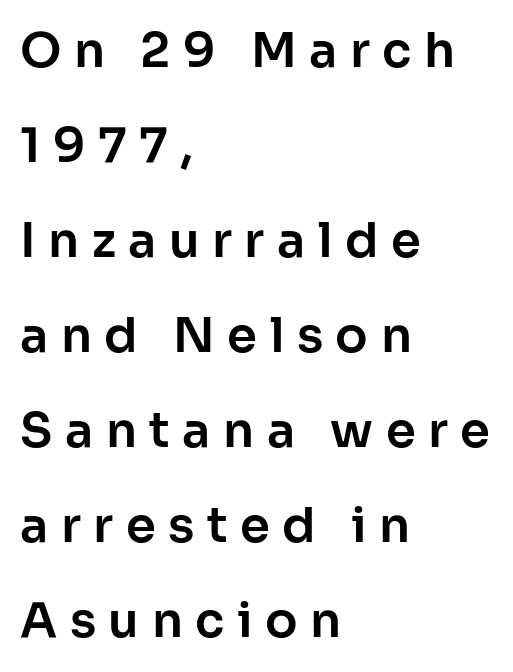
{"serif": "no", "italic": "no", "width": "normal", "stroke_contrast": "low", "x_height": "medium", "monospaced": "no", "underline": "no", "align": "left", "line_spacing": "loose", "line_spacing_ratio": 1.98, "letter_spacing": "wide", "letter_spacing_em": 0.26, "glyph_px": 48}
